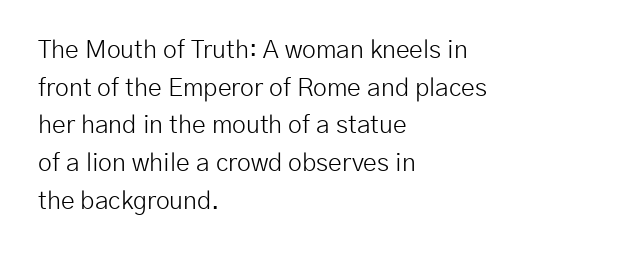
The face used here is rendered with its standard letterfit. Just letters on the line, the space beneath them empty. Caption: face not bold, strokes unweighted. Line spacing here is normal.
